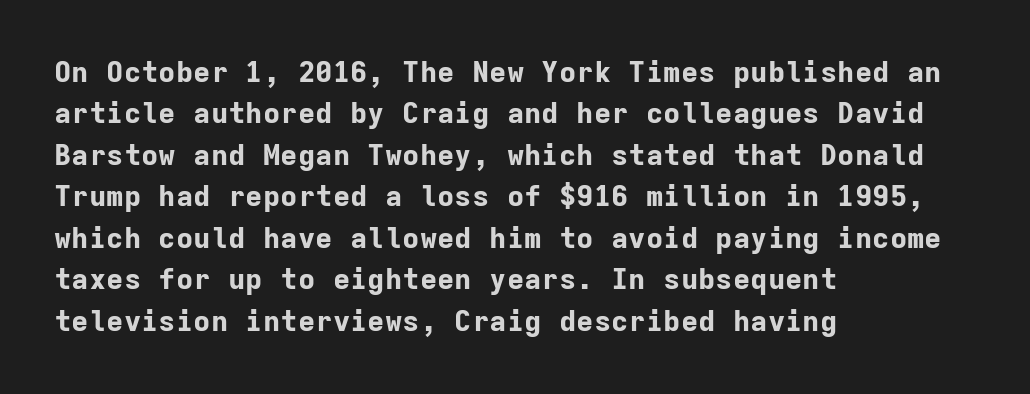
Visually the block forms a straight wall on the left and a jagged coastline on the right. A sans-serif font was chosen for this passage. Plenty of ink on the page — the face is bold. No extra tracking has been applied to these lines. Each letter, wide or thin by design, is forced into the same width here. The axis of the letterforms is exactly vertical.
